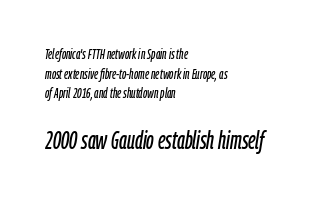
{"italic": "yes", "lean": "right", "slant_degrees": 9, "underline": "no", "align": "left", "line_spacing": "normal", "line_spacing_ratio": 1.4, "letter_spacing": "normal", "letter_spacing_em": 0.0, "larger_block": "second", "size_ratio": 1.79, "glyph_px": 25}
